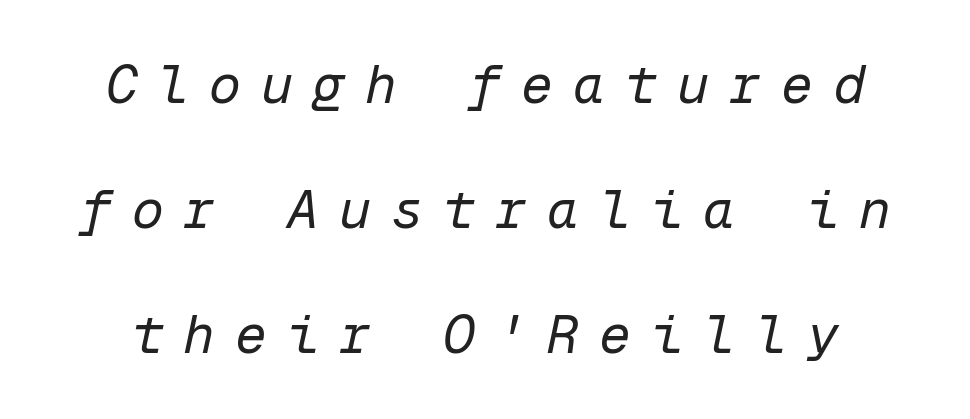
{"italic": "yes", "lean": "right", "slant_degrees": 12, "bold": "no", "weight": "regular", "width": "normal", "stroke_contrast": "low", "x_height": "medium", "monospaced": "yes", "underline": "no", "line_spacing": "loose", "line_spacing_ratio": 2.36, "letter_spacing": "wide", "letter_spacing_em": 0.38, "glyph_px": 53}
